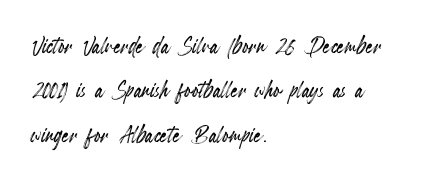
The image shows 29 px condensed type; set left-aligned, normal line spacing (1.53x), normal letter spacing, not underlined; a small x-height.
